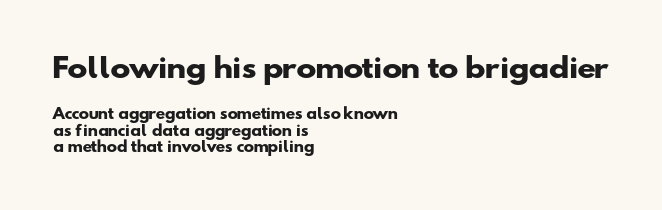
{"bold": "yes", "underline": "no", "align": "left", "line_spacing_ratio": 1.17, "letter_spacing": "normal", "letter_spacing_em": 0.0, "larger_block": "first", "size_ratio": 1.93, "glyph_px": 27}
